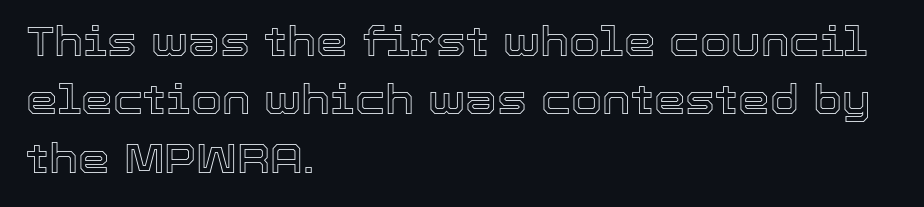
Q: Is the text italic (slanted)? A: No, it is upright.
Q: Is the text underlined? A: No.
Q: How is the paragraph aligned? A: Left-aligned.
Q: Is the spacing between letters normal or unusually wide? A: Normal.
Q: Is the spacing between lines tight, normal or loose? A: Normal.
Q: Width (condensed, normal, or wide)? A: Normal.
Q: x-height? A: Medium.
Q: Monospaced? A: No.
